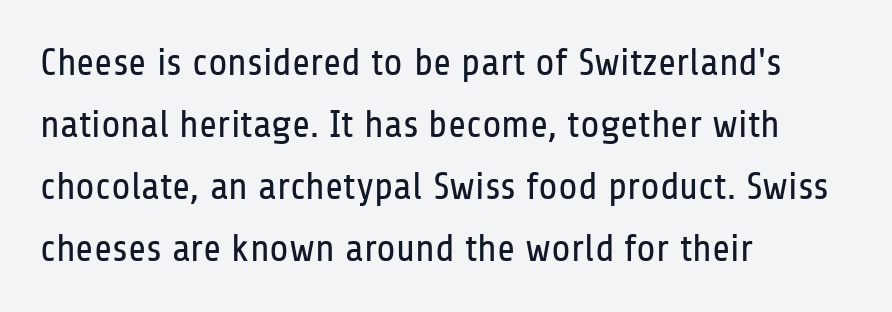
{"serif": "no", "italic": "no", "bold": "no", "weight": "regular", "width": "condensed", "stroke_contrast": "low", "x_height": "medium", "monospaced": "no", "underline": "no", "align": "left", "line_spacing": "normal", "line_spacing_ratio": 1.59, "letter_spacing": "normal", "letter_spacing_em": 0.0, "glyph_px": 39}
